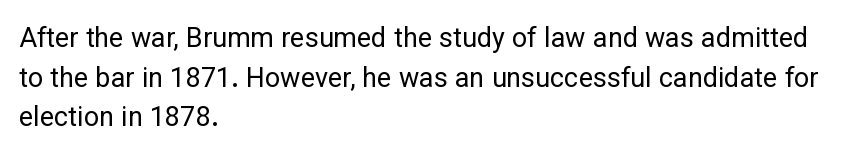
The image shows 27 px text type, upright; set left-aligned, normal line spacing (1.47x), normal letter spacing, not underlined.
